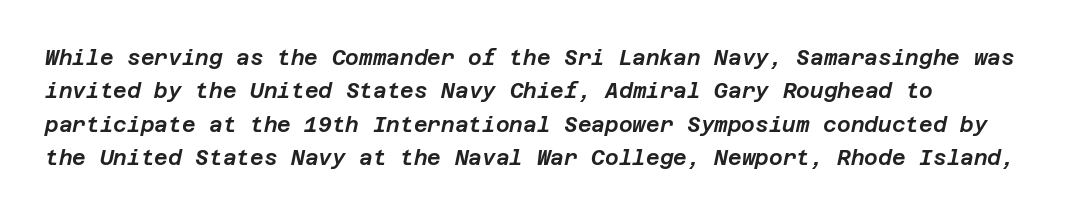
The image shows 21 px text type, italic (leaning right); set normal line spacing (1.59x), normal letter spacing, not underlined.
